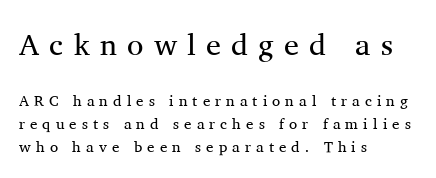
Q: Is the text bold? A: No.
Q: Is the text italic (slanted)? A: No, it is upright.
Q: Is the typeface a serif or a sans-serif typeface? A: Serif.
Q: Is the text underlined? A: No.
Q: How is the paragraph aligned? A: Left-aligned.
Q: Is the spacing between letters normal or unusually wide? A: Unusually wide.
Q: Is the spacing between lines tight, normal or loose? A: Normal.
Q: Which block of text is set in a larger size, the first (top) or the second (bottom)? A: The first (top) one.
Q: Width (condensed, normal, or wide)? A: Normal.
Q: Stroke contrast? A: Medium.
Q: x-height? A: Medium.
Q: Monospaced? A: No.
